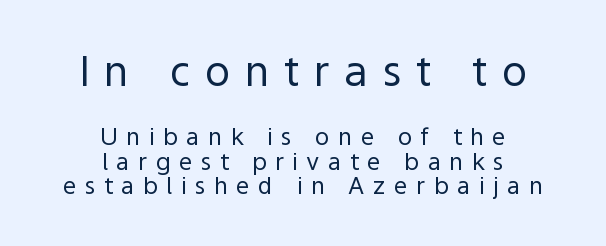
The image shows 42 px regular-weight sans-serif type, upright; set centered, tight line spacing (1.02x), unusually wide letter spacing (+0.35 em), not underlined; the first (top) block is 1.75x larger; a medium x-height.
